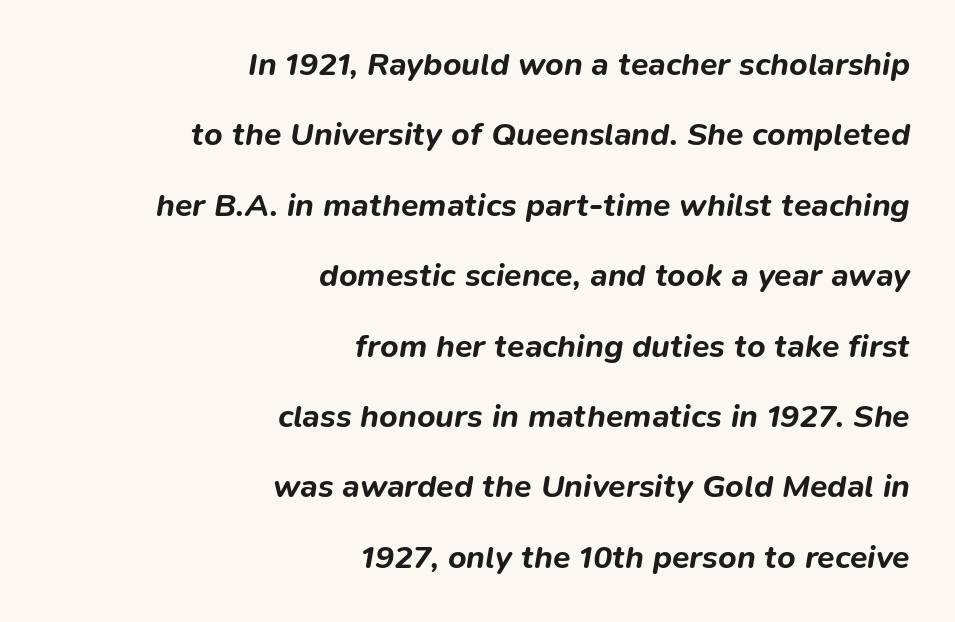
Q: Is the text bold? A: Yes.
Q: Is the text italic (slanted)? A: Yes, it leans right by about 9 degrees.
Q: Is the text underlined? A: No.
Q: How is the paragraph aligned? A: Right-aligned.
Q: Is the spacing between letters normal or unusually wide? A: Normal.
Q: Is the spacing between lines tight, normal or loose? A: Loose.
Q: Width (condensed, normal, or wide)? A: Normal.
Q: Stroke contrast? A: Low.
Q: x-height? A: Medium.
Q: Monospaced? A: No.
